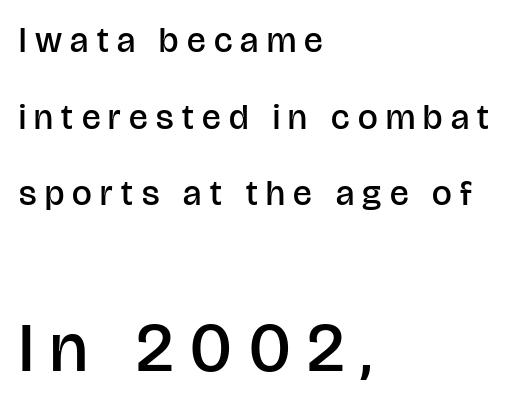
The image shows 70 px semibold sans-serif type, upright; set left-aligned, loose line spacing (2.19x), unusually wide letter spacing (+0.24 em), not underlined; the second (bottom) block is 2.0x larger; low stroke contrast and a large x-height.
